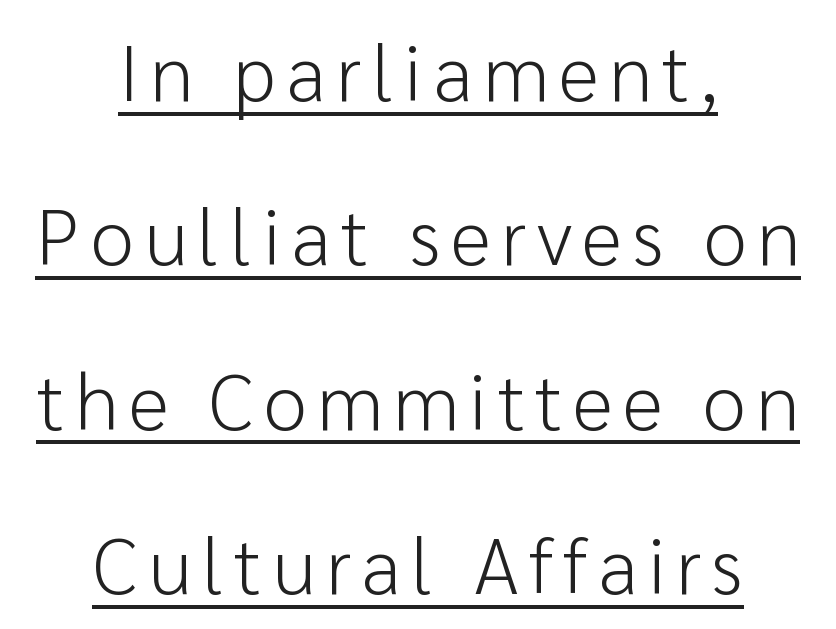
The image shows 79 px light sans-serif type, upright; set centered, loose line spacing (2.08x), underlined; low stroke contrast and a medium x-height.
